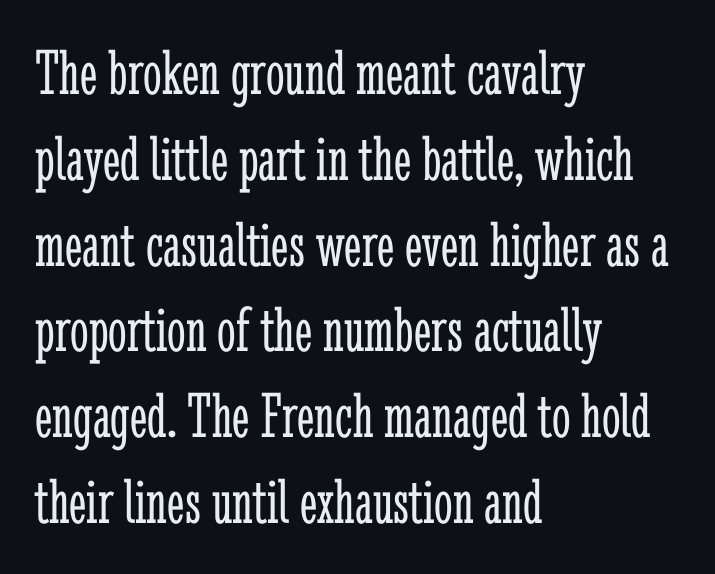
The letters stand straight up with perfectly vertical stems. The typesetter chose a ragged-right arrangement here. The rendering keeps characters at their native spacing. The area under the type is left untouched. A light-to-regular cut is what we see here.
